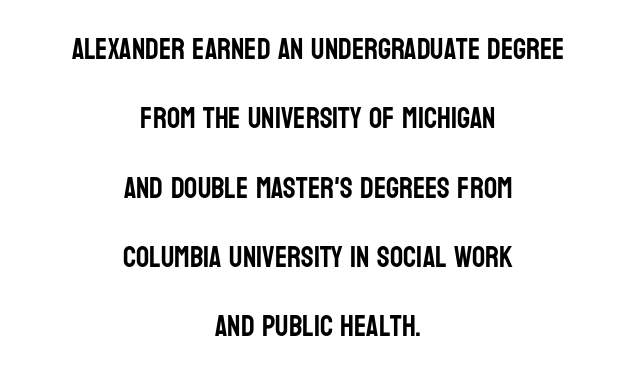
The image shows 29 px condensed sans-serif type, upright; set centered, loose line spacing (2.39x), normal letter spacing, not underlined; low stroke contrast and a large x-height.
